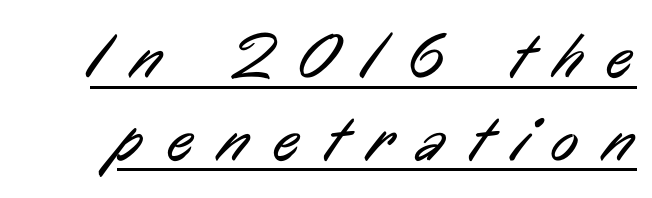
The image shows 64 px regular-weight, condensed sans-serif type; set normal line spacing (1.29x), unusually wide letter spacing (+0.4 em), underlined; low stroke contrast and a medium x-height.
